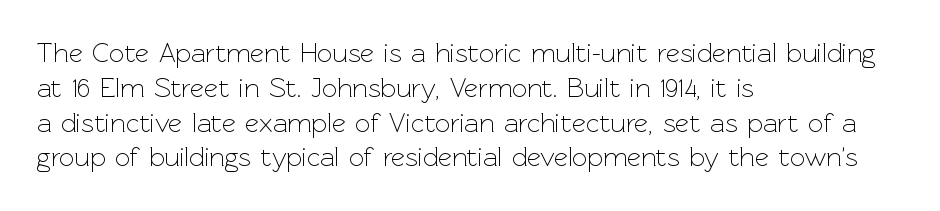
This sample keeps an unexceptional amount of space between lines. Characters remain perfectly vertical along every line. The gap between lines stays unmarked. Is this a heavy cut? Hardly; it is regular or lighter.
